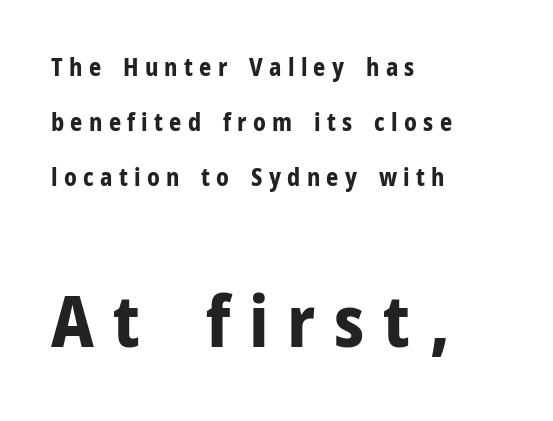
Q: Is the text bold? A: Yes.
Q: Is the text italic (slanted)? A: No, it is upright.
Q: Is the typeface a serif or a sans-serif typeface? A: Sans-serif.
Q: Is the text underlined? A: No.
Q: How is the paragraph aligned? A: Left-aligned.
Q: Is the spacing between letters normal or unusually wide? A: Unusually wide.
Q: Is the spacing between lines tight, normal or loose? A: Loose.
Q: Which block of text is set in a larger size, the first (top) or the second (bottom)? A: The second (bottom) one.
Q: Width (condensed, normal, or wide)? A: Normal.
Q: Stroke contrast? A: Low.
Q: x-height? A: Medium.
Q: Monospaced? A: No.
